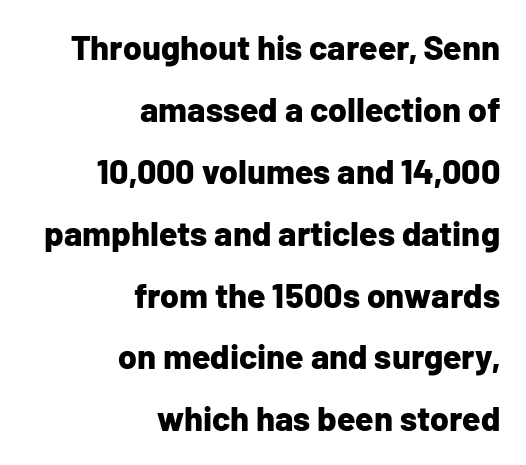
{"serif": "no", "italic": "no", "bold": "yes", "weight": "bold", "width": "normal", "stroke_contrast": "low", "x_height": "medium", "monospaced": "no", "underline": "no", "align": "right", "line_spacing_ratio": 1.82, "letter_spacing": "normal", "letter_spacing_em": 0.0, "glyph_px": 34}
